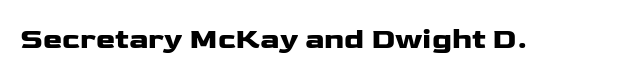
{"serif": "no", "italic": "no", "width": "wide", "stroke_contrast": "low", "x_height": "medium", "monospaced": "no", "underline": "no", "letter_spacing": "normal", "letter_spacing_em": 0.0, "glyph_px": 29}
